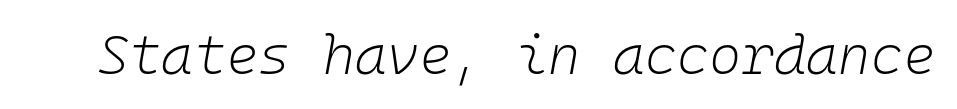
The image shows 55 px light type, italic (leaning right), monospaced; set normal letter spacing, not underlined; low stroke contrast and a medium x-height.
